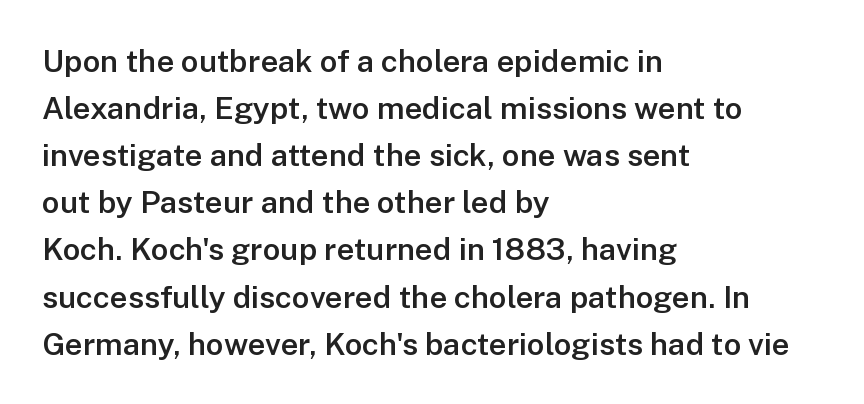
{"serif": "no", "italic": "no", "bold": "semi", "weight": "semibold", "width": "normal", "stroke_contrast": "low", "x_height": "medium", "monospaced": "no", "underline": "no", "align": "left", "line_spacing": "normal", "line_spacing_ratio": 1.52, "letter_spacing": "normal", "letter_spacing_em": 0.0, "glyph_px": 31}
